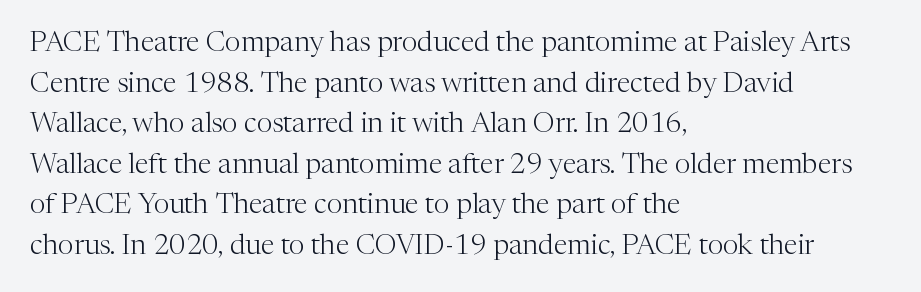
{"serif": "yes", "italic": "no", "bold": "no", "weight": "light", "width": "normal", "stroke_contrast": "medium", "x_height": "medium", "monospaced": "no", "underline": "no", "align": "left", "line_spacing": "normal", "line_spacing_ratio": 1.45, "letter_spacing": "normal", "letter_spacing_em": 0.0, "glyph_px": 28}
